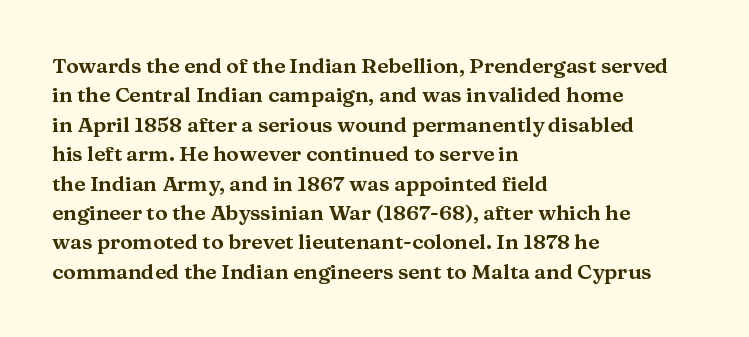
Q: Is the text italic (slanted)? A: No, it is upright.
Q: Is the text underlined? A: No.
Q: How is the paragraph aligned? A: Left-aligned.
Q: Is the spacing between letters normal or unusually wide? A: Normal.
Q: Is the spacing between lines tight, normal or loose? A: Normal.
